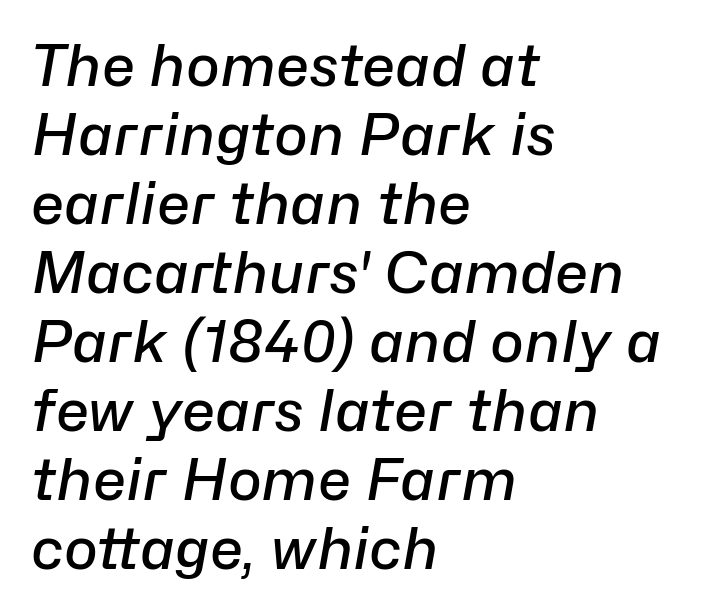
The image shows 57 px semibold type, italic (leaning right); set left-aligned, line spacing 1.21x, normal letter spacing, not underlined; low stroke contrast and a medium x-height.
